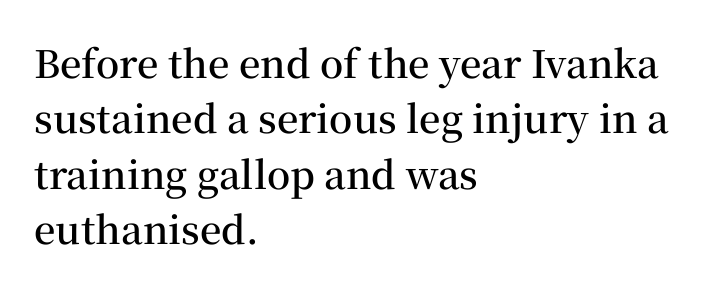
The image shows 38 px semibold serif type, upright; set left-aligned, normal line spacing (1.46x), normal letter spacing, not underlined; medium stroke contrast and a medium x-height.
